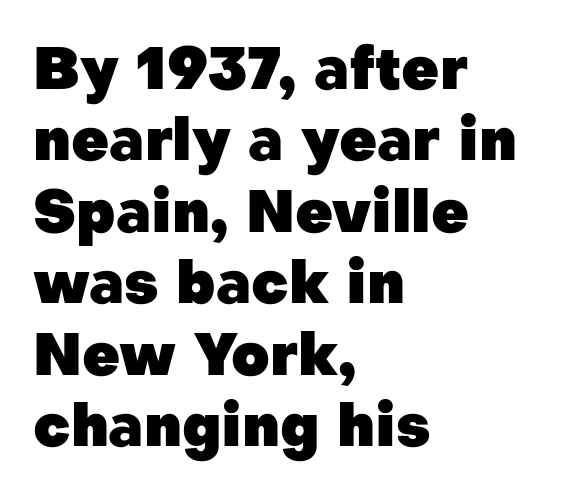
Q: Is the text bold? A: Yes.
Q: Is the text italic (slanted)? A: No, it is upright.
Q: Is the typeface a serif or a sans-serif typeface? A: Sans-serif.
Q: Is the text underlined? A: No.
Q: How is the paragraph aligned? A: Left-aligned.
Q: Is the spacing between letters normal or unusually wide? A: Normal.
Q: Width (condensed, normal, or wide)? A: Normal.
Q: Stroke contrast? A: Low.
Q: x-height? A: Medium.
Q: Monospaced? A: No.
